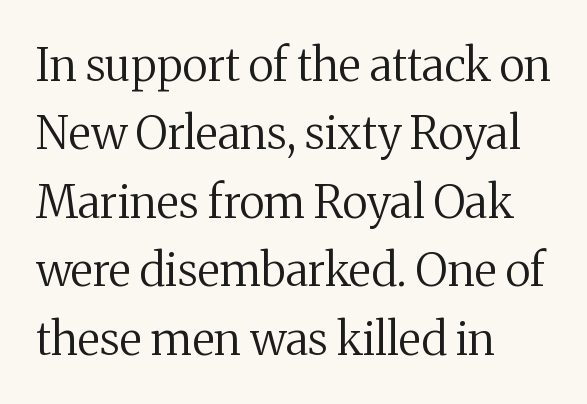
The image shows 45 px regular-weight serif type, upright; set left-aligned, normal line spacing (1.52x), normal letter spacing, not underlined; medium stroke contrast and a medium x-height.
